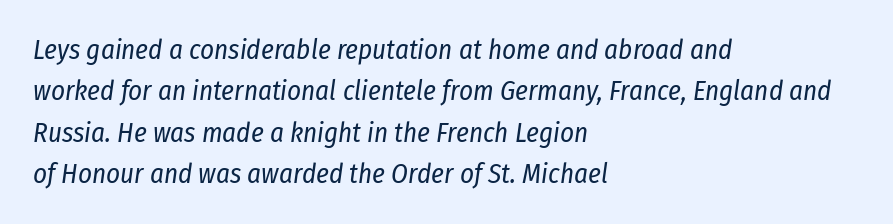
{"italic": "yes", "lean": "right", "slant_degrees": 8, "bold": "no", "underline": "no", "align": "left", "line_spacing": "normal", "line_spacing_ratio": 1.53, "letter_spacing": "normal", "letter_spacing_em": 0.0, "glyph_px": 27}
